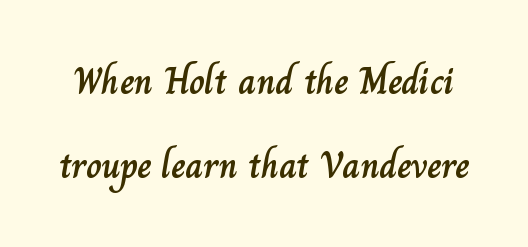
{"width": "normal", "stroke_contrast": "low", "x_height": "small", "monospaced": "no", "underline": "no", "line_spacing": "loose", "line_spacing_ratio": 2.22, "letter_spacing": "normal", "letter_spacing_em": 0.0, "glyph_px": 38}
